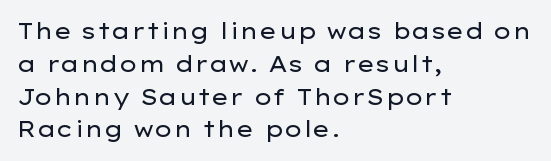
Descender tails drop into unmarked territory. Vertically, the passage feels balanced, rows spaced as you'd expect. The typesetter chose a ragged-right arrangement here. The typography opts for an upright posture over an oblique one. The rendering keeps characters at their native spacing. Stroke mass is kept to a normal reading level or below.
